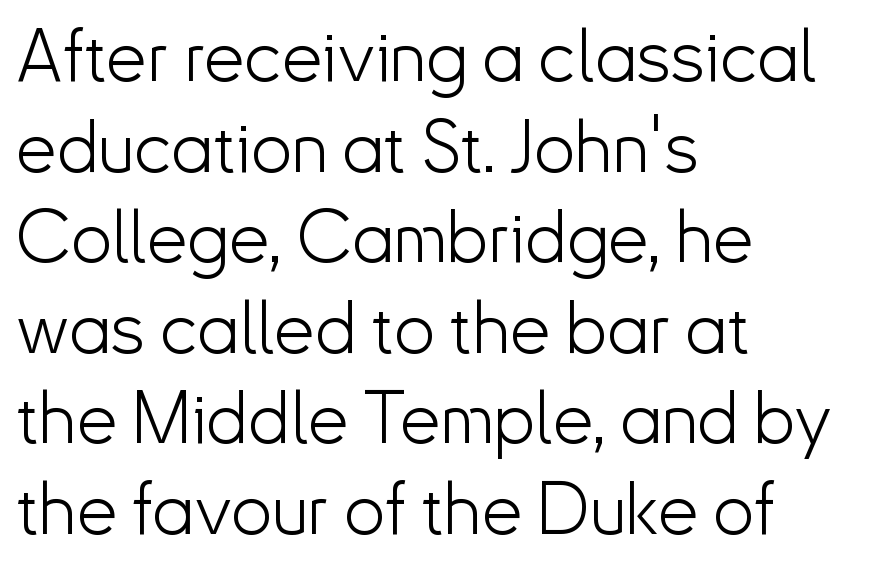
The image shows 73 px light sans-serif type, upright; set left-aligned, line spacing 1.24x, normal letter spacing, not underlined; low stroke contrast and a small x-height.
